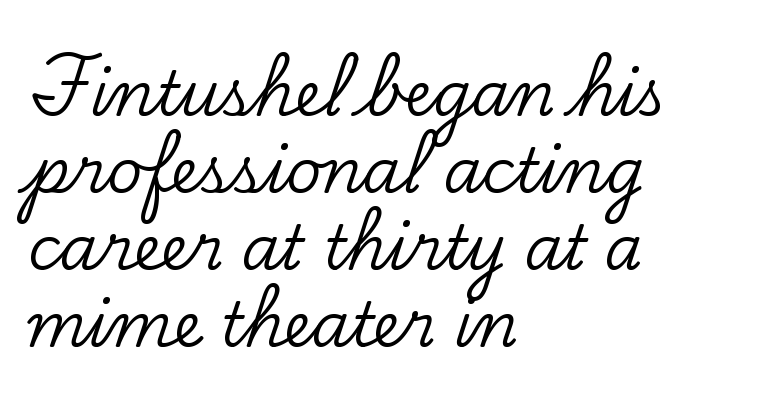
{"serif": "yes", "width": "normal", "stroke_contrast": "low", "x_height": "small", "monospaced": "no", "underline": "no", "align": "left", "line_spacing": "normal", "line_spacing_ratio": 1.26, "letter_spacing": "normal", "letter_spacing_em": 0.0, "glyph_px": 61}
